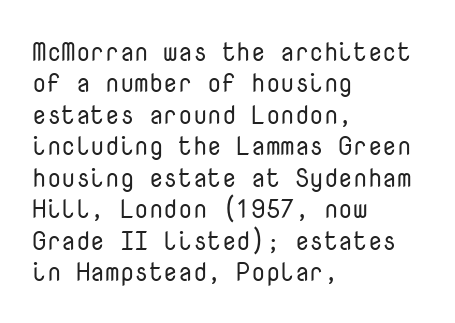
Q: Is the text bold? A: No.
Q: Is the text italic (slanted)? A: No, it is upright.
Q: Is the text underlined? A: No.
Q: How is the paragraph aligned? A: Left-aligned.
Q: Is the spacing between letters normal or unusually wide? A: Normal.
